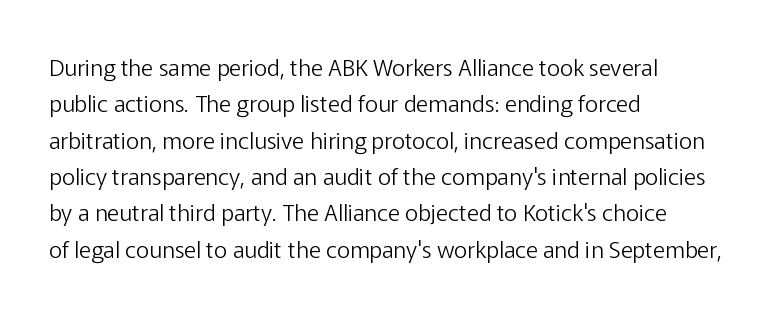
{"italic": "no", "bold": "no", "underline": "no", "align": "left", "line_spacing": "normal", "line_spacing_ratio": 1.58, "letter_spacing": "normal", "letter_spacing_em": 0.0, "glyph_px": 23}
